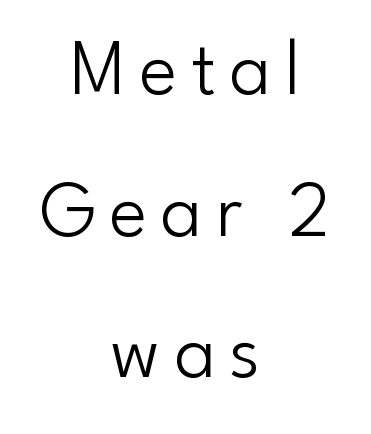
{"serif": "no", "italic": "no", "bold": "no", "weight": "light", "width": "normal", "stroke_contrast": "low", "x_height": "small", "monospaced": "no", "underline": "no", "align": "center", "line_spacing_ratio": 1.77, "glyph_px": 80}
